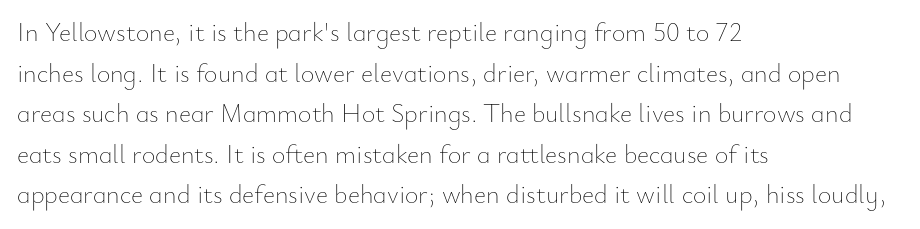
{"italic": "no", "bold": "no", "underline": "no", "align": "left", "line_spacing": "normal", "line_spacing_ratio": 1.56, "letter_spacing": "normal", "letter_spacing_em": 0.0, "glyph_px": 26}
